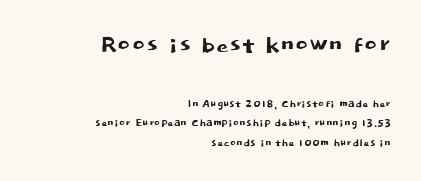
Q: Is the text italic (slanted)? A: No, it is upright.
Q: Is the typeface a serif or a sans-serif typeface? A: Sans-serif.
Q: Is the text underlined? A: No.
Q: How is the paragraph aligned? A: Right-aligned.
Q: Is the spacing between letters normal or unusually wide? A: Normal.
Q: Is the spacing between lines tight, normal or loose? A: Normal.
Q: Which block of text is set in a larger size, the first (top) or the second (bottom)? A: The first (top) one.
Q: Width (condensed, normal, or wide)? A: Normal.
Q: Stroke contrast? A: Low.
Q: x-height? A: Large.
Q: Monospaced? A: No.
